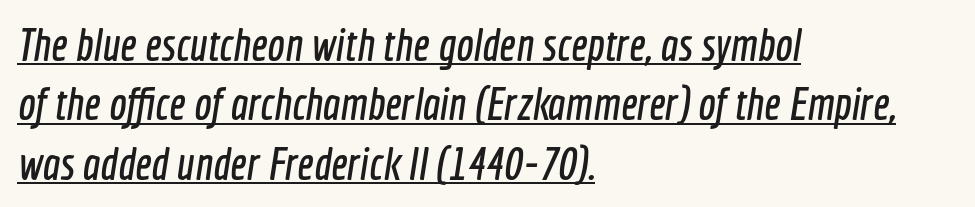
{"serif": "no", "width": "condensed", "x_height": "medium", "monospaced": "no", "underline": "yes", "align": "left", "line_spacing": "normal", "line_spacing_ratio": 1.29, "letter_spacing": "normal", "letter_spacing_em": 0.0, "glyph_px": 46}
